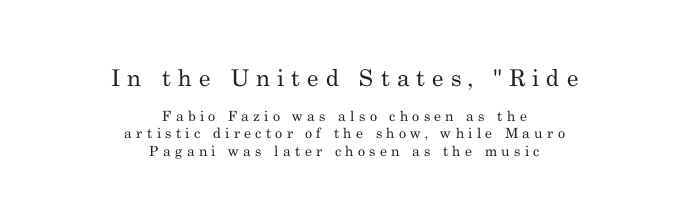
The letterforms sit at book weight or below. Spacing between characters has been opened up far beyond the box default. The earlier block is typeset at a bigger size than the later block. The specimen omits any rule beneath the text block's lines. Posture: upright roman.
